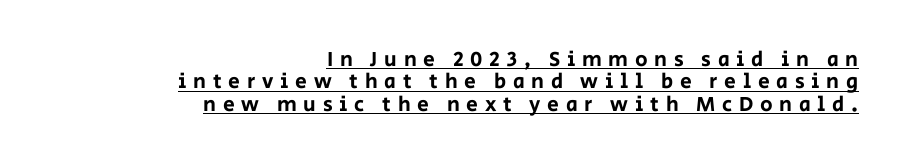
Q: Is the text italic (slanted)? A: No, it is upright.
Q: Is the text underlined? A: Yes.
Q: How is the paragraph aligned? A: Right-aligned.
Q: Is the spacing between letters normal or unusually wide? A: Unusually wide.
Q: Is the spacing between lines tight, normal or loose? A: Tight.
